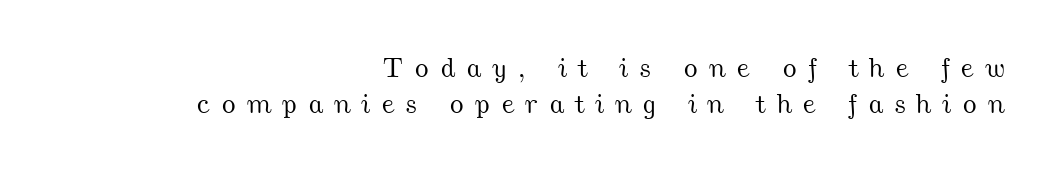
Beneath every word, the page is bare. Each new line begins a customary step beneath the previous one. The lines in this sample share a right terminus and differ only in where they begin. Looks like regular typesetting: each glyph gets only the width it needs. The passage shown has open, widely tracked lettering throughout.
